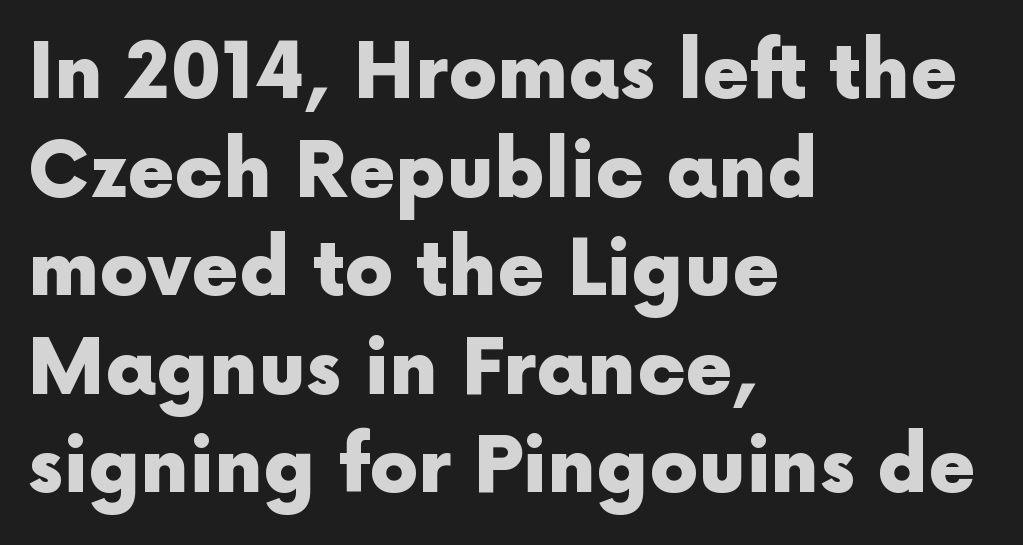
The image shows 77 px heavy sans-serif type, upright; set left-aligned, normal line spacing (1.28x), normal letter spacing, not underlined; a medium x-height.
